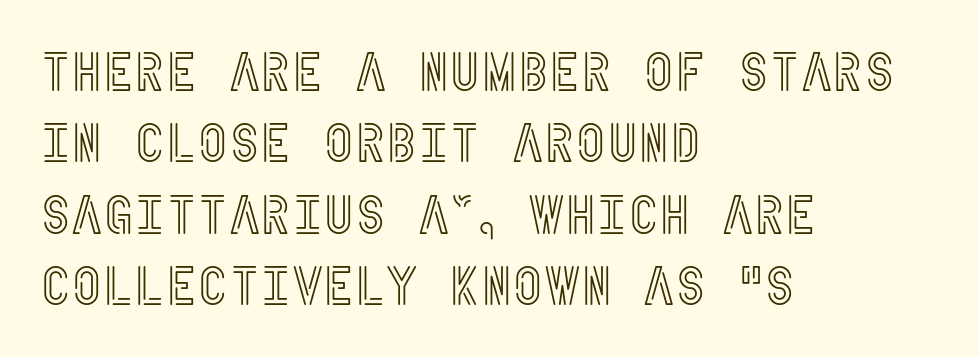
Q: Is the text italic (slanted)? A: No, it is upright.
Q: Is the text underlined? A: No.
Q: How is the paragraph aligned? A: Left-aligned.
Q: Is the spacing between letters normal or unusually wide? A: Normal.
Q: Is the spacing between lines tight, normal or loose? A: Normal.
Q: Width (condensed, normal, or wide)? A: Condensed.
Q: x-height? A: Large.
